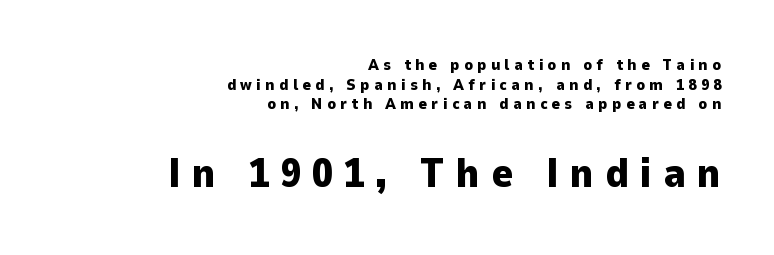
The image shows 41 px heavy sans-serif type, upright; set right-aligned, line spacing 1.23x, unusually wide letter spacing (+0.27 em), not underlined; the second (bottom) block is 2.56x larger; low stroke contrast and a medium x-height.
